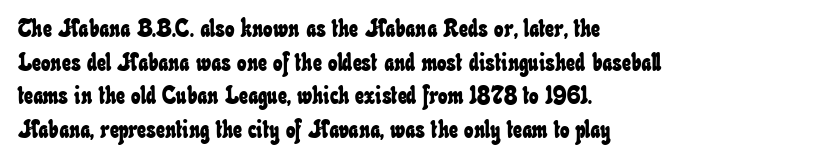
The image shows 25 px text type; set left-aligned, normal line spacing (1.35x), normal letter spacing, not underlined.
